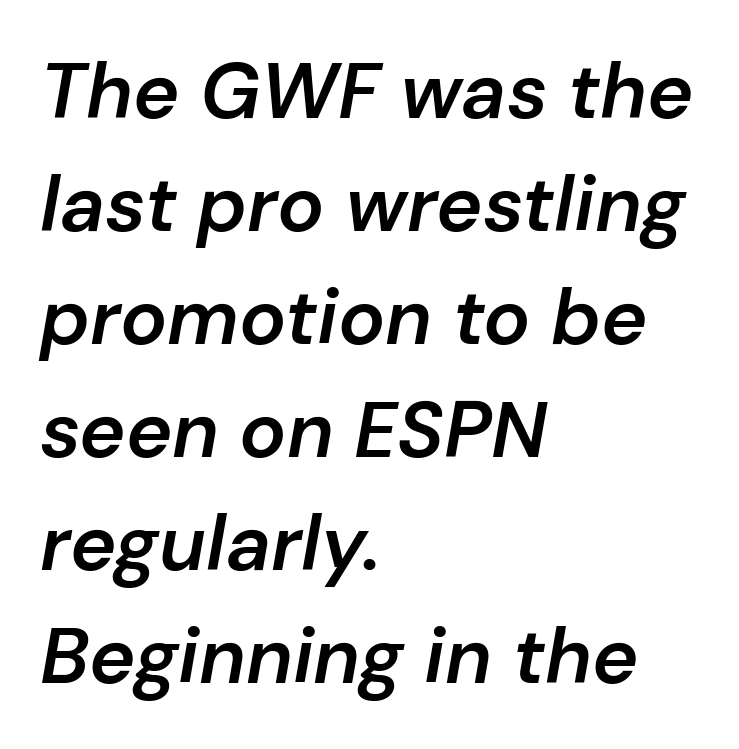
Q: Is the text bold? A: Semi-bold.
Q: Is the text italic (slanted)? A: Yes, it leans right by about 10 degrees.
Q: Is the text underlined? A: No.
Q: How is the paragraph aligned? A: Left-aligned.
Q: Is the spacing between letters normal or unusually wide? A: Normal.
Q: Is the spacing between lines tight, normal or loose? A: Normal.
Q: Width (condensed, normal, or wide)? A: Normal.
Q: Stroke contrast? A: Low.
Q: x-height? A: Medium.
Q: Monospaced? A: No.
